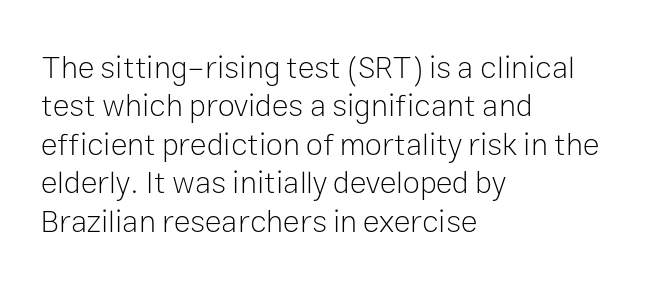
The image shows 31 px light sans-serif type, upright; set left-aligned, line spacing 1.24x, normal letter spacing, not underlined; low stroke contrast and a medium x-height.
